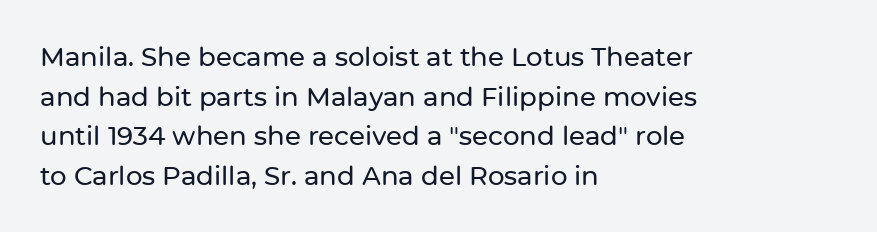
{"italic": "no", "underline": "no", "align": "left", "line_spacing": "normal", "line_spacing_ratio": 1.52, "letter_spacing": "normal", "letter_spacing_em": 0.0, "glyph_px": 26}
